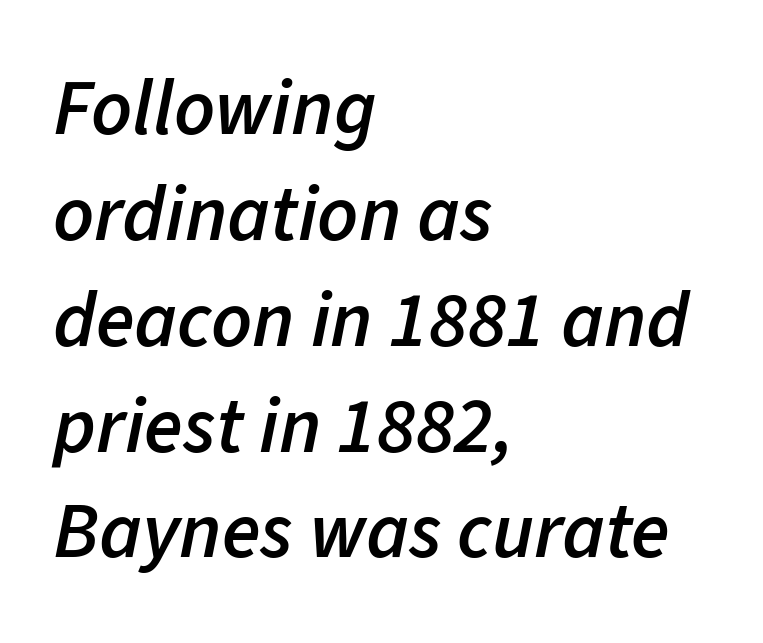
Do the characters align in a grid? No, the font is proportional. The letters are semibold — heavier than regular but short of a full bold. Does the leading feel generous? No, just average. A typesetter would mark this as italic. A clean baseline with only descenders dipping below it.
